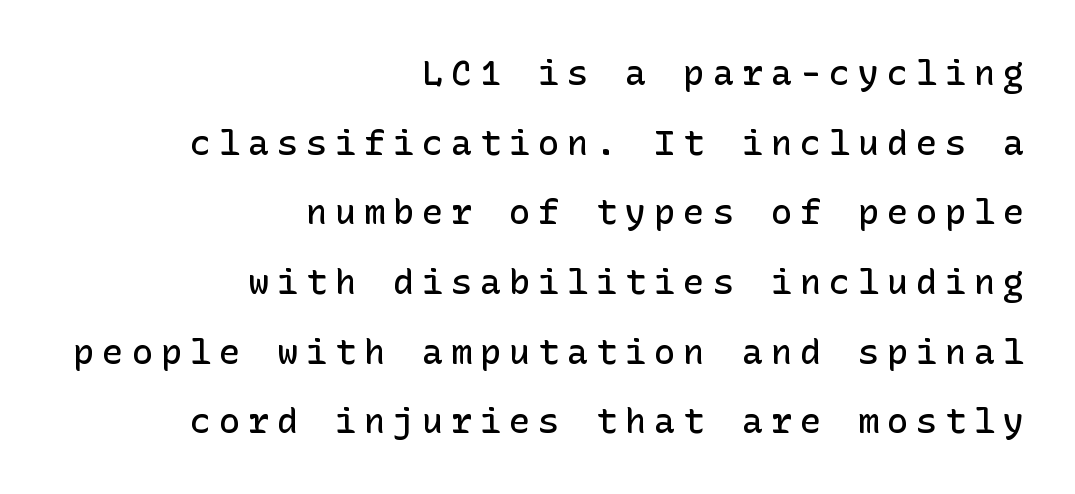
{"serif": "no", "italic": "no", "bold": "semi", "weight": "semibold", "width": "normal", "stroke_contrast": "low", "x_height": "medium", "underline": "no", "align": "right", "line_spacing": "loose", "line_spacing_ratio": 1.99, "letter_spacing": "wide", "letter_spacing_em": 0.23, "glyph_px": 35}
